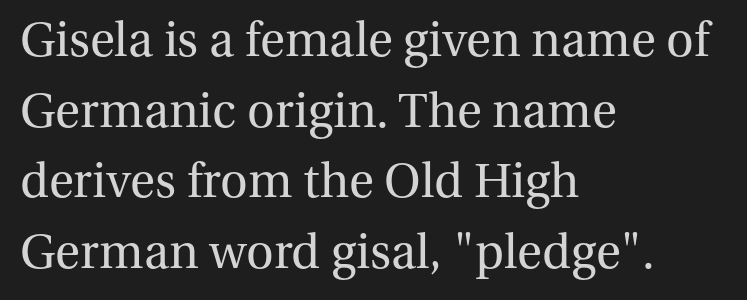
{"serif": "yes", "italic": "no", "bold": "no", "weight": "regular", "width": "normal", "stroke_contrast": "medium", "x_height": "medium", "monospaced": "no", "underline": "no", "align": "left", "line_spacing": "normal", "line_spacing_ratio": 1.47, "letter_spacing": "normal", "letter_spacing_em": 0.0, "glyph_px": 48}
